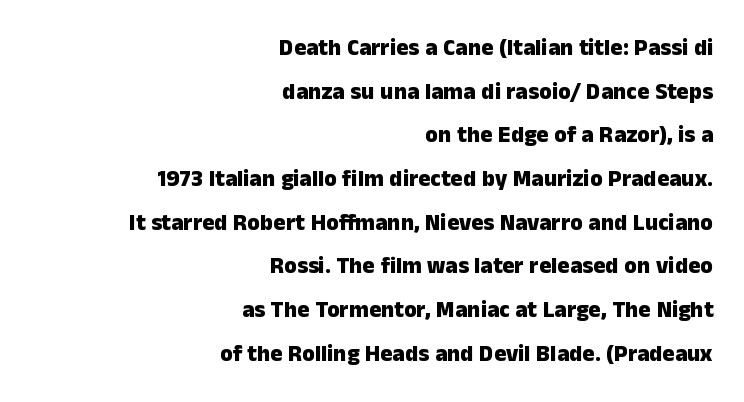
Q: Is the text bold? A: Yes.
Q: Is the text italic (slanted)? A: No, it is upright.
Q: Is the text underlined? A: No.
Q: How is the paragraph aligned? A: Right-aligned.
Q: Is the spacing between letters normal or unusually wide? A: Normal.
Q: Is the spacing between lines tight, normal or loose? A: Loose.
